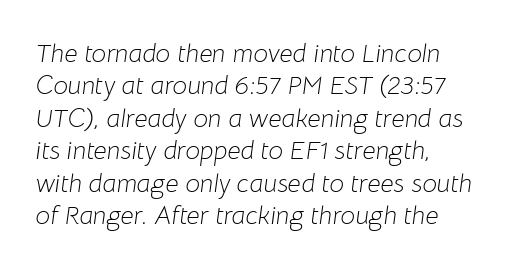
Honestly, the letter spacing is just normal — you wouldn't notice it. The line-height multiplier appears to be the usual default. Slant detected: the letters are inclined. The compositor pushed each line to the left boundary. The foot of each line stays bare and open. The strokes carry an ordinary text weight at most.
